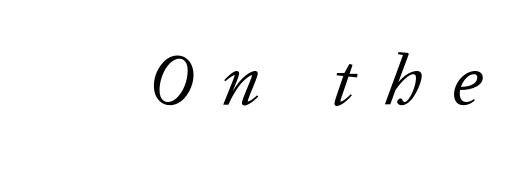
The foot of each line stays bare and open. How are the letters spaced? Widely, with obvious added tracking. The letters are slanted; this is an italic face. Stem width sits at or under what a default text font uses. The face used here is proportionally spaced, like ordinary book or web type.
